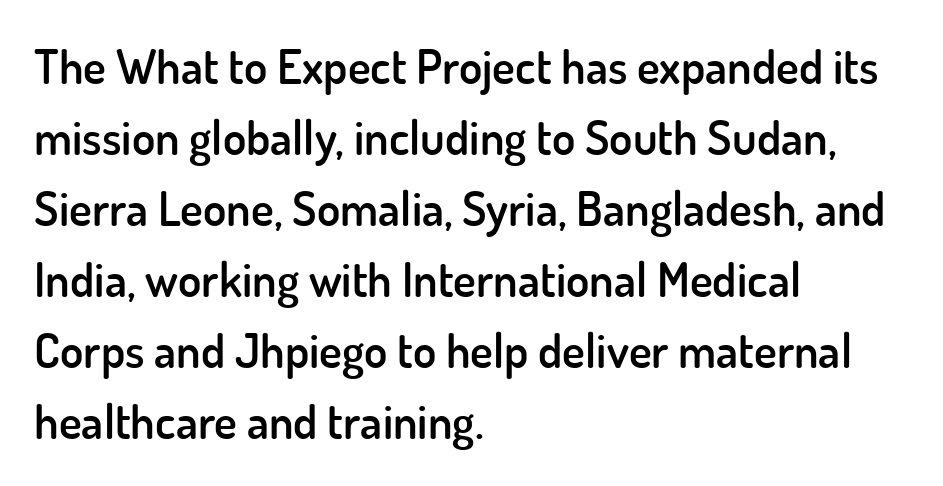
Q: Is the text bold? A: Semi-bold.
Q: Is the text italic (slanted)? A: No, it is upright.
Q: Is the typeface a serif or a sans-serif typeface? A: Sans-serif.
Q: Is the text underlined? A: No.
Q: How is the paragraph aligned? A: Left-aligned.
Q: Is the spacing between letters normal or unusually wide? A: Normal.
Q: Is the spacing between lines tight, normal or loose? A: Normal.
Q: Width (condensed, normal, or wide)? A: Normal.
Q: Stroke contrast? A: Low.
Q: x-height? A: Small.
Q: Monospaced? A: No.
